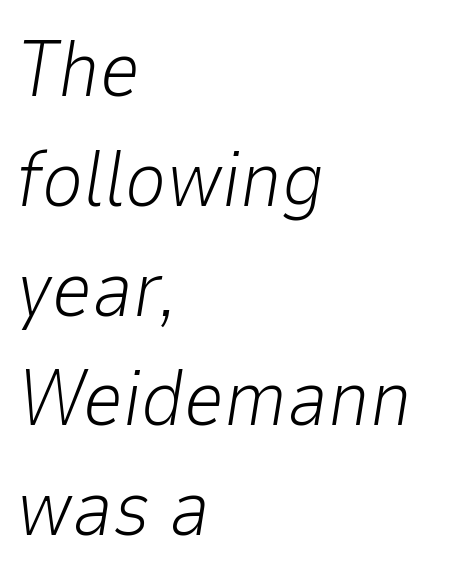
{"italic": "yes", "lean": "right", "slant_degrees": 9, "bold": "no", "weight": "light", "width": "normal", "stroke_contrast": "low", "x_height": "medium", "monospaced": "no", "underline": "no", "align": "left", "line_spacing": "normal", "line_spacing_ratio": 1.39, "letter_spacing": "normal", "letter_spacing_em": 0.0, "glyph_px": 79}
